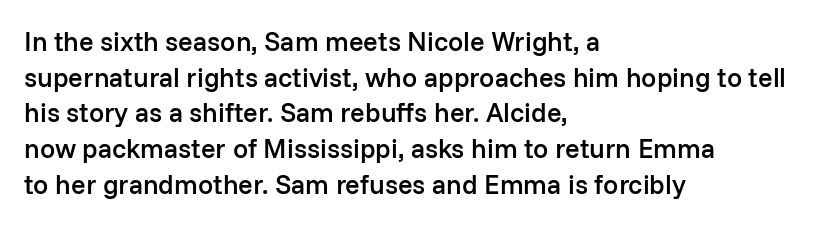
The image shows 27 px text type, upright; set left-aligned, normal line spacing (1.32x), normal letter spacing, not underlined.
